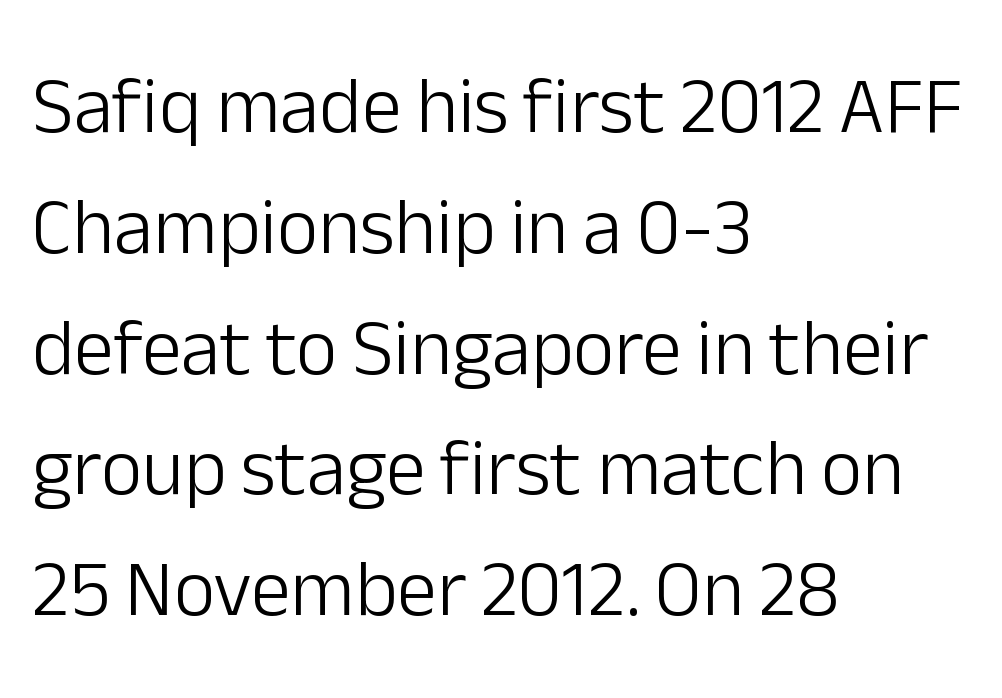
Q: Is the text bold? A: No.
Q: Is the text italic (slanted)? A: No, it is upright.
Q: Is the typeface a serif or a sans-serif typeface? A: Sans-serif.
Q: Is the text underlined? A: No.
Q: How is the paragraph aligned? A: Left-aligned.
Q: Is the spacing between letters normal or unusually wide? A: Normal.
Q: Is the spacing between lines tight, normal or loose? A: Normal.
Q: Width (condensed, normal, or wide)? A: Normal.
Q: Stroke contrast? A: Low.
Q: x-height? A: Medium.
Q: Monospaced? A: No.
